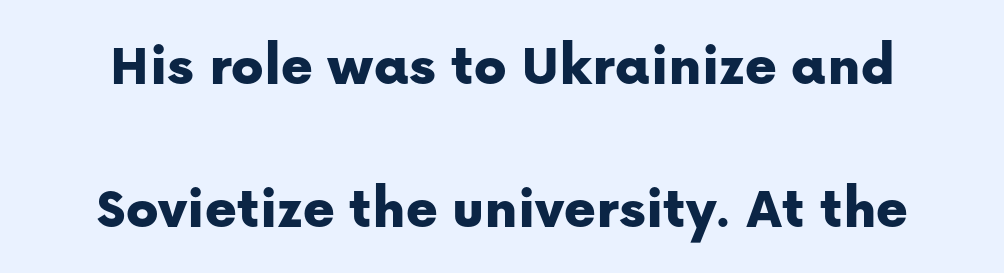
The rag falls on both sides of this text block equally. Decoration check: the copy has no underline. In terms of letterform style, serifs are entirely absent. The tracking reads as untouched default to a designer's eye. Upright lettering throughout.
